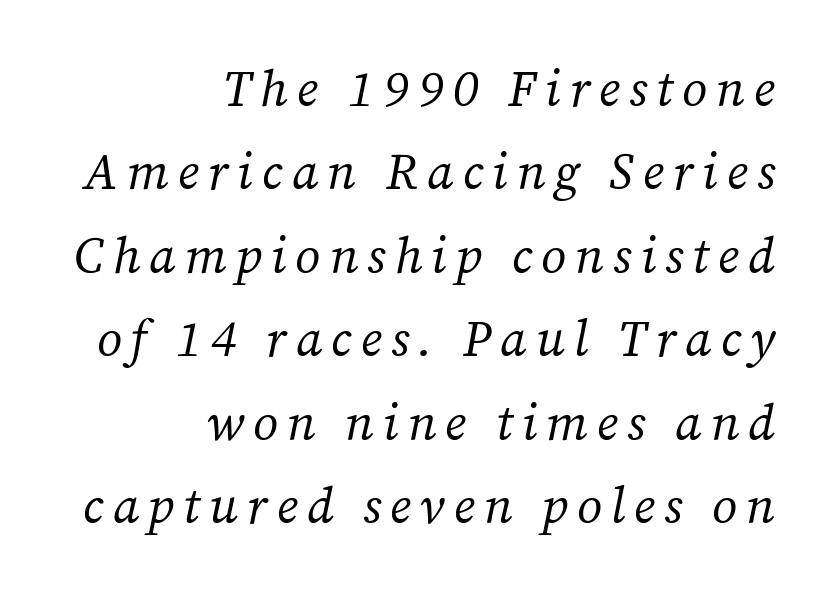
The passage shown is typeset with a serif family. The axis of the letterforms is tilted away from vertical. Spacing verdict: proportional, widths tailored to each character. Underlining? Definitely not there.
